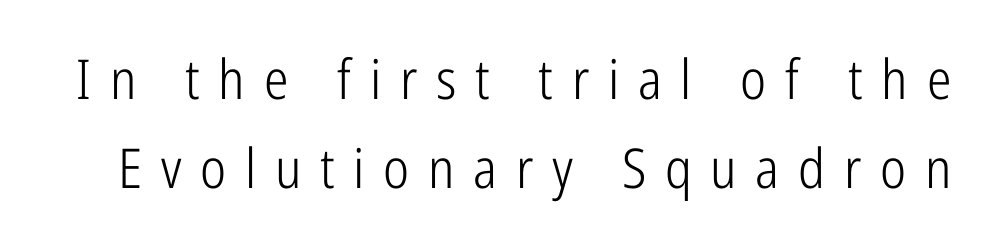
The image shows 55 px light, condensed sans-serif type, upright; set normal line spacing (1.62x), unusually wide letter spacing (+0.34 em), not underlined; low stroke contrast and a medium x-height.
